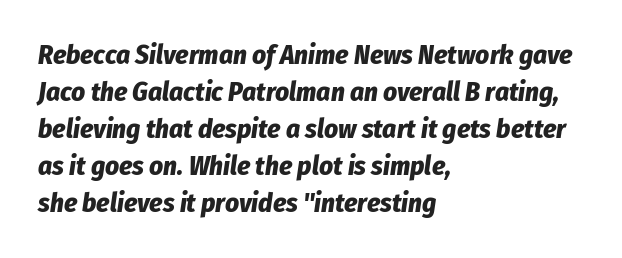
The space directly below the letters is spotless. The axis of the letterforms is tilted away from vertical. Students, this is bold: see how much ink each stroke carries. The designer left line spacing at the default. Glyph-to-glyph distance matches everyday printed text. Which margin do the lines hug? The left one — the right edge is uneven.
